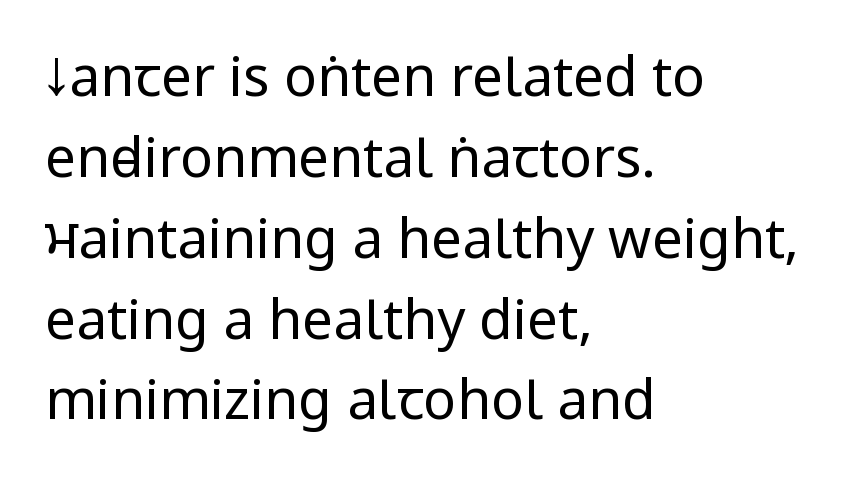
Where is the straight margin? On the left. This is roman type, the default non-slanted kind. The typeface chosen for these lines omits serifs. Rows of type keep a routine distance in the vertical direction. How are the letters spaced? Ordinarily, with no added tracking.
